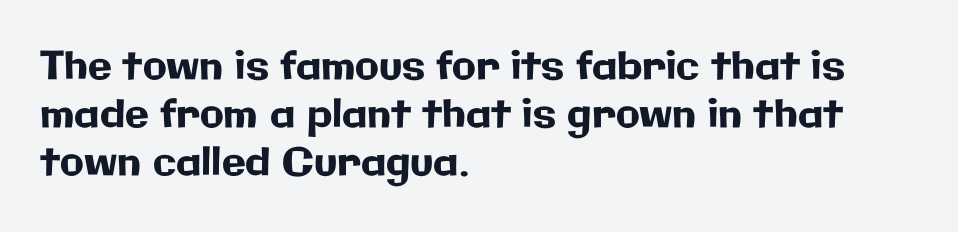
{"serif": "no", "italic": "no", "width": "normal", "stroke_contrast": "low", "x_height": "medium", "monospaced": "no", "underline": "no", "align": "left", "line_spacing_ratio": 1.23, "letter_spacing": "normal", "letter_spacing_em": 0.0, "glyph_px": 39}
